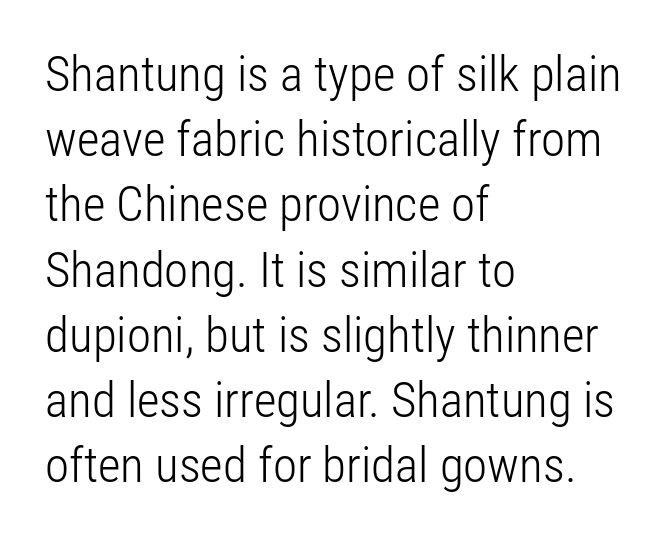
The image shows 49 px light, condensed sans-serif type, upright; set left-aligned, normal line spacing (1.33x), normal letter spacing, not underlined; low stroke contrast and a medium x-height.
